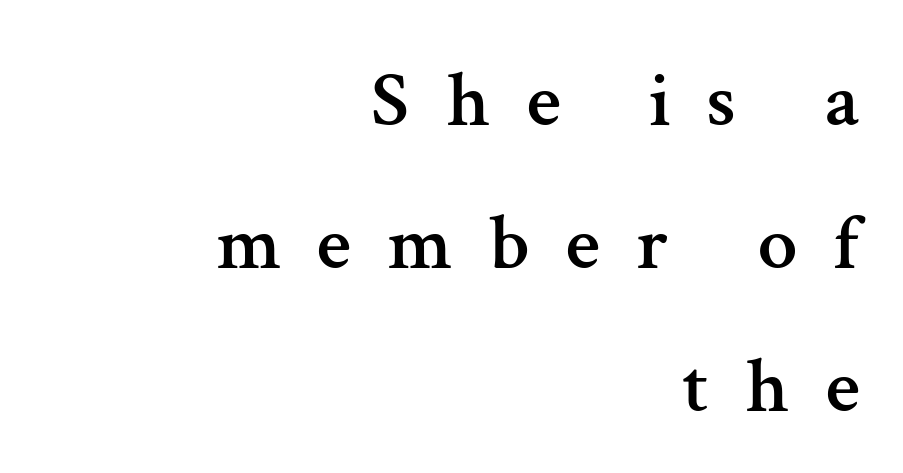
The image shows 79 px serif type, upright; set right-aligned, line spacing 1.81x, unusually wide letter spacing (+0.46 em), not underlined; medium stroke contrast and a medium x-height.
